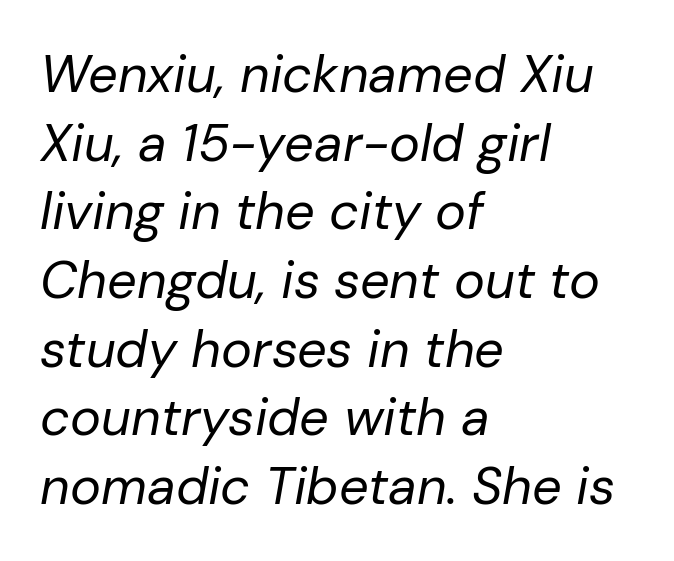
This sample has the flowing, uneven cadence of proportional lettering. The baseline area is clear. Line spacing here is normal. Ink coverage per letter is moderate at most. Default kerning and tracking; the words read as compact shapes. The rendering anchors every line to the left-hand side.
